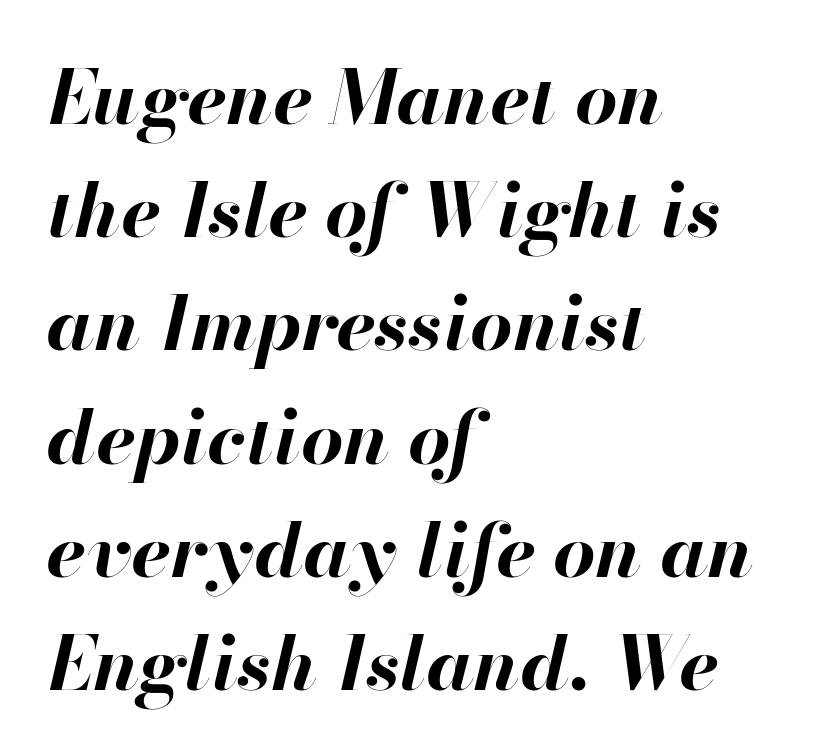
Compared with typical paragraphs, the rows here are spaced about the same. The rag falls on the right side of this text block. As a designer I'd log this as weight 700, bold. What stands out about the letter spacing? Nothing — it is the standard amount. The face used here has a pronounced slope to its letters. Check the space under the baseline: it is left empty.
